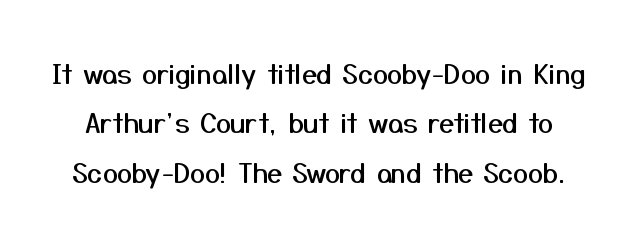
Q: Is the text italic (slanted)? A: No, it is upright.
Q: Is the text underlined? A: No.
Q: Is the spacing between letters normal or unusually wide? A: Normal.
